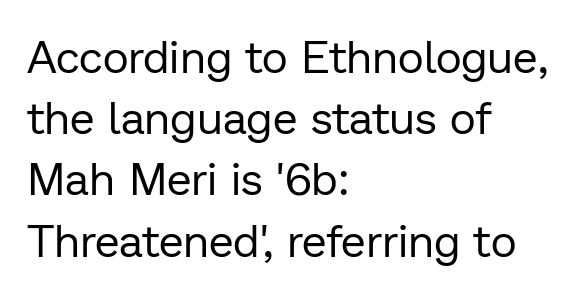
The image shows 45 px regular-weight sans-serif type, upright; set left-aligned, normal line spacing (1.36x), normal letter spacing, not underlined; low stroke contrast and a medium x-height.
